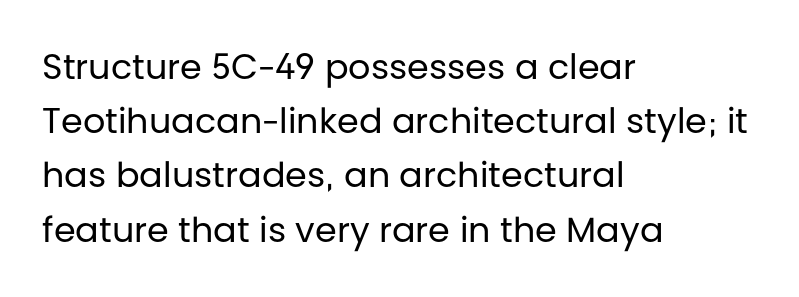
Q: Is the text bold? A: No.
Q: Is the text italic (slanted)? A: No, it is upright.
Q: Is the typeface a serif or a sans-serif typeface? A: Sans-serif.
Q: Is the text underlined? A: No.
Q: How is the paragraph aligned? A: Left-aligned.
Q: Is the spacing between letters normal or unusually wide? A: Normal.
Q: Is the spacing between lines tight, normal or loose? A: Normal.
Q: Width (condensed, normal, or wide)? A: Normal.
Q: Stroke contrast? A: Low.
Q: x-height? A: Large.
Q: Monospaced? A: No.
